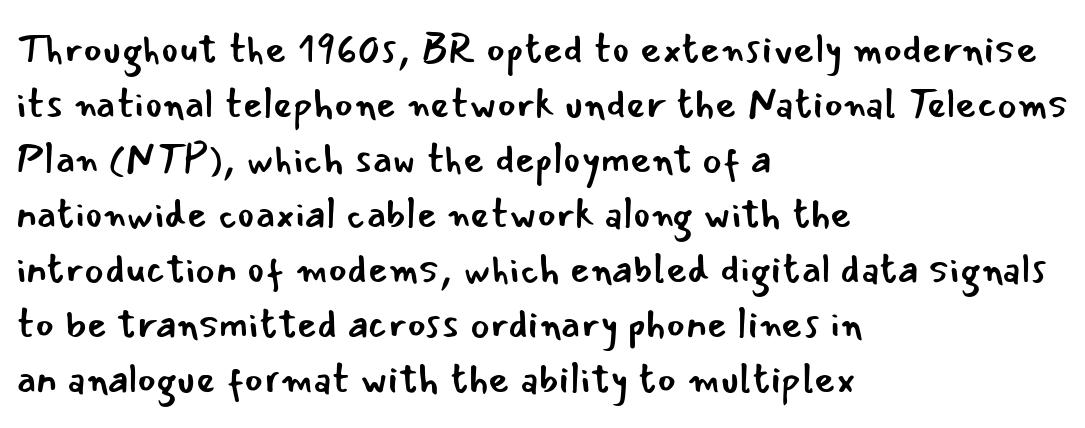
Q: Is the text bold? A: No.
Q: Is the text italic (slanted)? A: No, it is upright.
Q: Is the typeface a serif or a sans-serif typeface? A: Sans-serif.
Q: Is the text underlined? A: No.
Q: How is the paragraph aligned? A: Left-aligned.
Q: Is the spacing between letters normal or unusually wide? A: Normal.
Q: Is the spacing between lines tight, normal or loose? A: Normal.
Q: Width (condensed, normal, or wide)? A: Normal.
Q: Stroke contrast? A: Low.
Q: x-height? A: Small.
Q: Monospaced? A: No.
